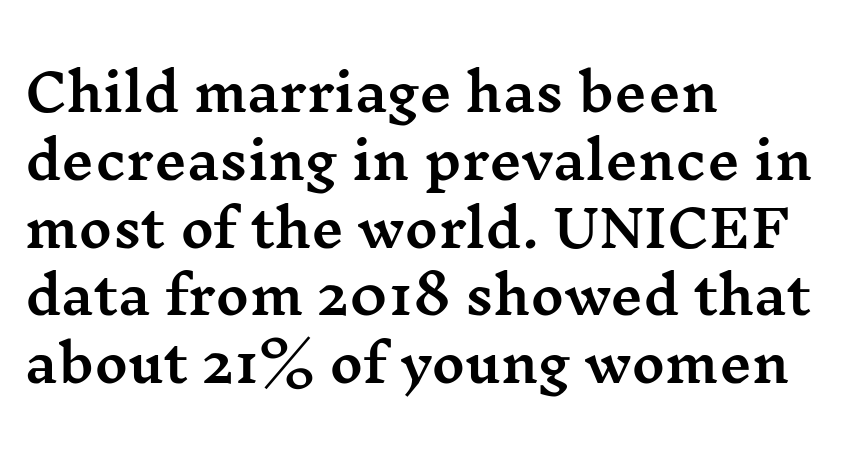
Evenly set lines give the paragraph a standard silhouette. Characters remain perfectly vertical along every line. The letterforms sit shoulder to shoulder at normal distance. Casual observation: everything's shoved over to the left. This sample has the flowing, uneven cadence of proportional lettering. The characters display serif detailing at their extremities.
